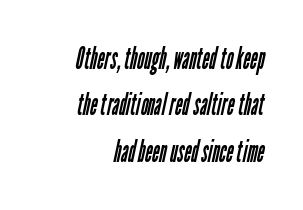
The image shows 31 px regular-weight, condensed sans-serif type; set right-aligned, normal line spacing (1.5x), normal letter spacing, not underlined; low stroke contrast and a medium x-height.
